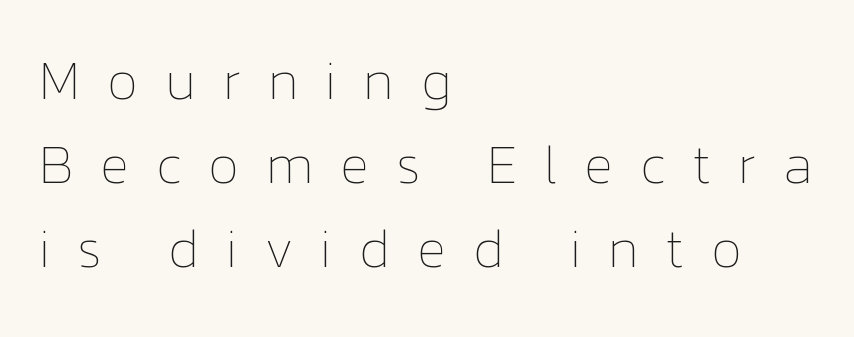
The image shows 54 px thin type, upright; set left-aligned, normal line spacing (1.56x), unusually wide letter spacing (+0.49 em), not underlined; low stroke contrast and a medium x-height.
